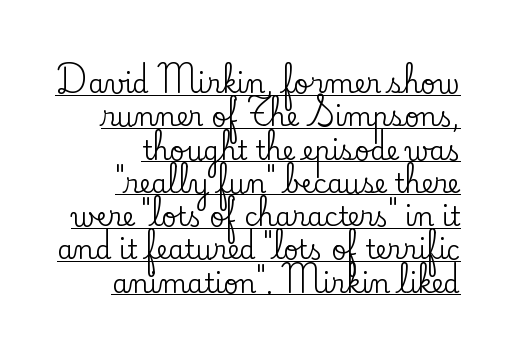
{"italic": "no", "underline": "yes", "align": "right", "line_spacing": "normal", "line_spacing_ratio": 1.28, "letter_spacing": "normal", "letter_spacing_em": 0.0, "glyph_px": 26}
